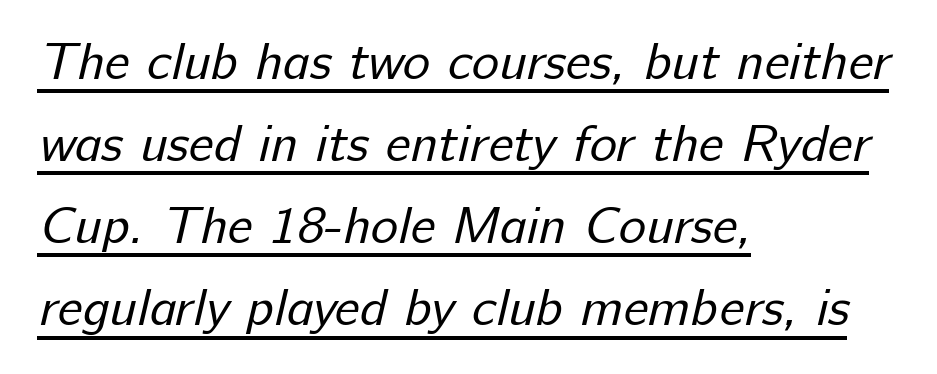
Vertically, the passage feels balanced, rows spaced as you'd expect. Heaviness? Minimal to ordinary, like unemphasized prose. The line texture is even and compact thanks to regular tracking. Here the designer chose a conventional face with non-uniform glyph widths. Horizontally, the lines are justified to the leading edge only. Somebody hit Ctrl+U on this one — the words are underlined.
